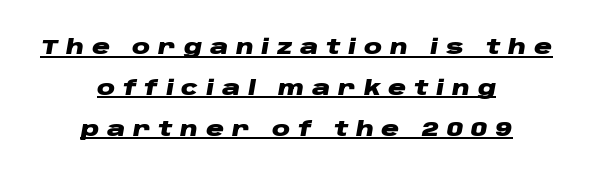
Q: Is the text bold? A: Yes.
Q: Is the text italic (slanted)? A: Yes, it leans right by about 10 degrees.
Q: Is the text underlined? A: Yes.
Q: How is the paragraph aligned? A: Centered.
Q: Is the spacing between letters normal or unusually wide? A: Unusually wide.
Q: Is the spacing between lines tight, normal or loose? A: Loose.
